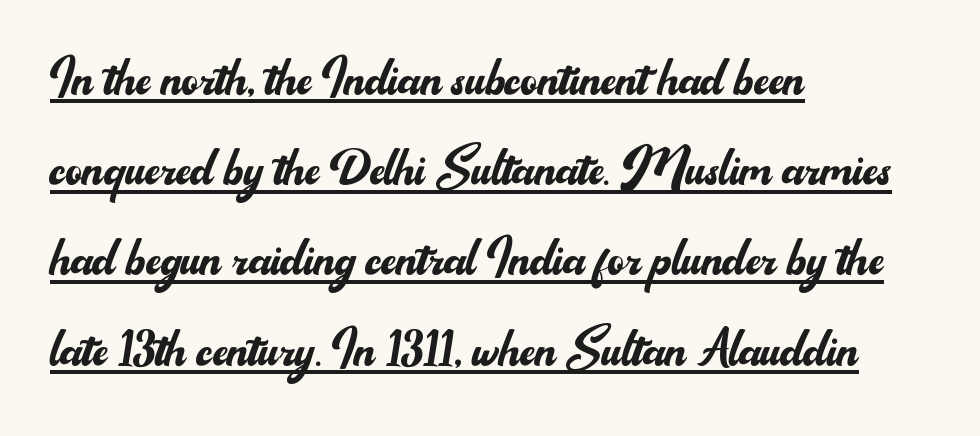
{"serif": "no", "bold": "no", "weight": "regular", "width": "normal", "stroke_contrast": "medium", "x_height": "small", "monospaced": "no", "underline": "yes", "align": "left", "line_spacing": "normal", "line_spacing_ratio": 1.41, "letter_spacing": "normal", "letter_spacing_em": 0.0, "glyph_px": 64}
